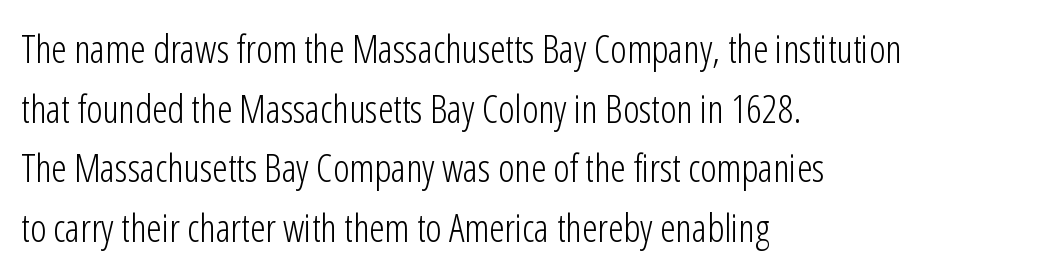
The image shows 39 px light, condensed sans-serif type, upright; set left-aligned, normal line spacing (1.53x), normal letter spacing, not underlined; low stroke contrast and a medium x-height.
